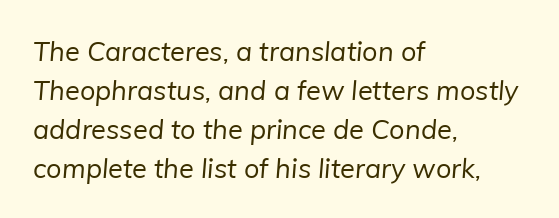
The image shows 27 px text type; set left-aligned, normal line spacing (1.44x), normal letter spacing, not underlined.
